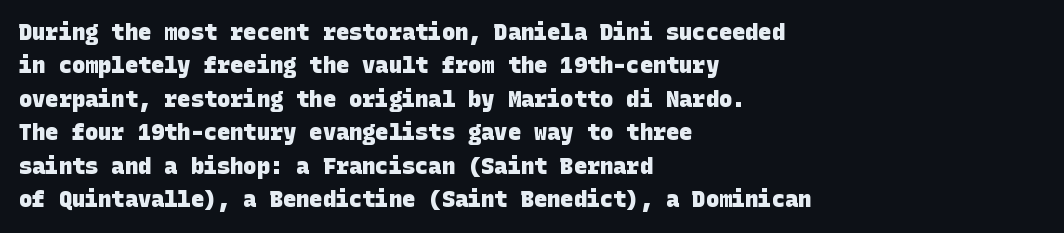
The image shows 22 px bold type; set left-aligned, normal line spacing (1.52x), normal letter spacing, not underlined.
